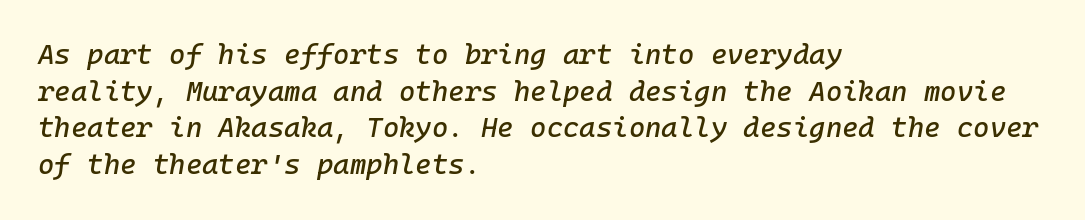
Between one letter and the next there's only the usual sliver of space. The lines sit at an ordinary, default distance from one another. The typesetter chose a ragged-right arrangement here. Quick note: italic.
